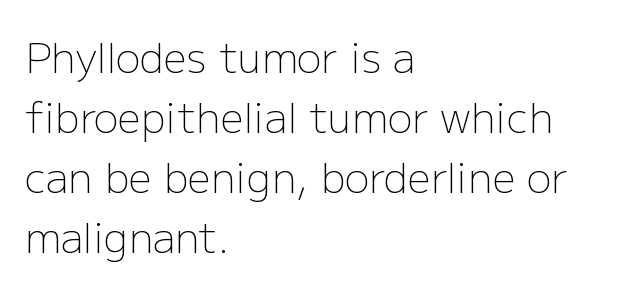
The image shows 41 px light sans-serif type, upright; set left-aligned, normal line spacing (1.46x), normal letter spacing, not underlined; low stroke contrast and a medium x-height.
